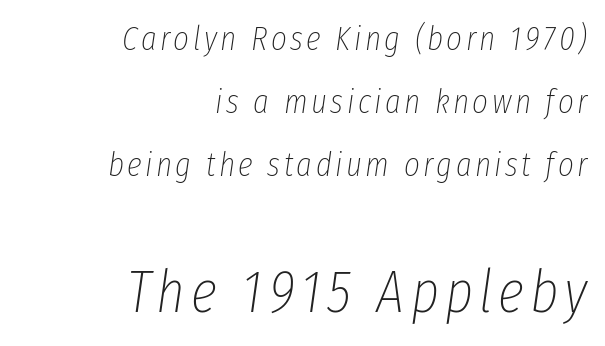
The image shows 60 px thin, condensed type, italic (leaning right); set right-aligned, line spacing 1.85x, not underlined; the second (bottom) block is 1.76x larger; low stroke contrast and a medium x-height.
